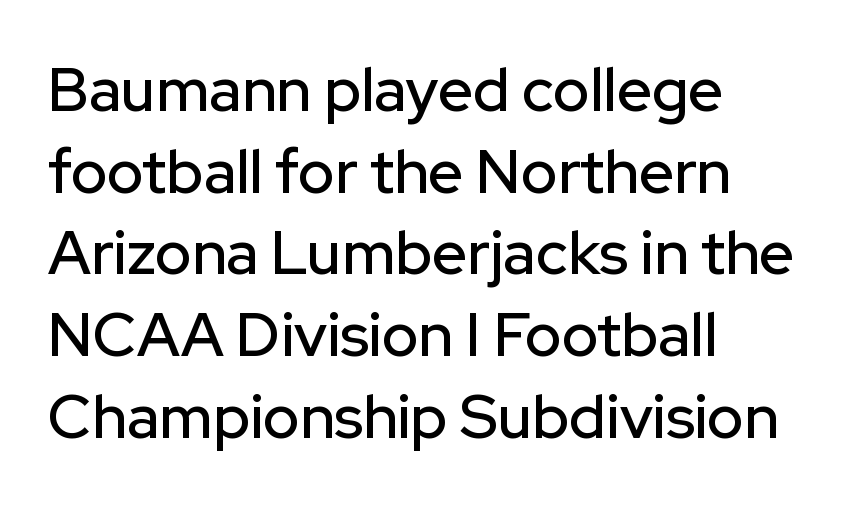
{"serif": "no", "italic": "no", "width": "normal", "stroke_contrast": "low", "x_height": "medium", "monospaced": "no", "underline": "no", "align": "left", "line_spacing": "normal", "line_spacing_ratio": 1.34, "letter_spacing": "normal", "letter_spacing_em": 0.0, "glyph_px": 61}
